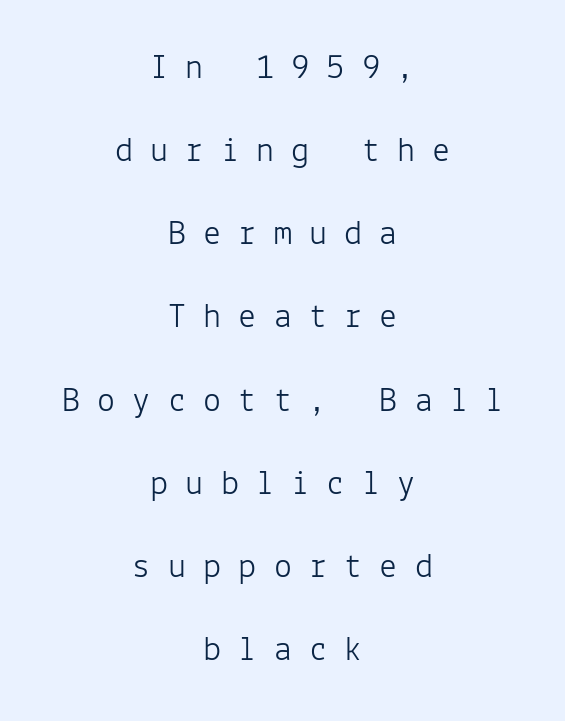
{"serif": "no", "italic": "no", "bold": "no", "weight": "light", "width": "normal", "stroke_contrast": "low", "x_height": "medium", "monospaced": "yes", "underline": "no", "align": "center", "line_spacing": "loose", "line_spacing_ratio": 2.31, "letter_spacing": "wide", "letter_spacing_em": 0.48, "glyph_px": 36}
